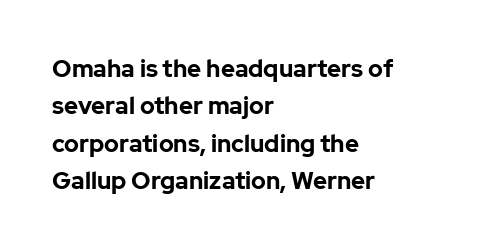
The image shows 24 px bold type, upright; set left-aligned, normal line spacing (1.56x), normal letter spacing, not underlined.
